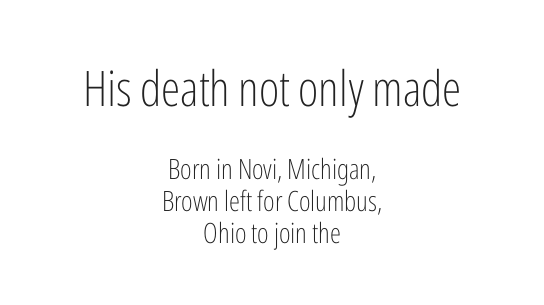
{"serif": "no", "italic": "no", "bold": "no", "weight": "light", "width": "condensed", "stroke_contrast": "low", "x_height": "medium", "monospaced": "no", "underline": "no", "align": "center", "line_spacing": "tight", "line_spacing_ratio": 1.15, "letter_spacing": "normal", "letter_spacing_em": 0.0, "larger_block": "first", "size_ratio": 1.75, "glyph_px": 49}
